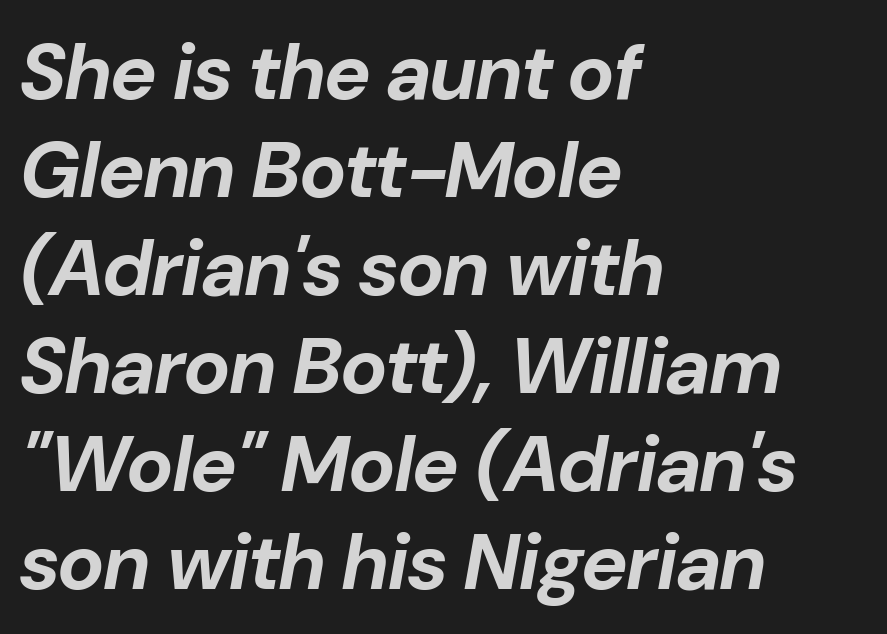
{"italic": "yes", "lean": "right", "slant_degrees": 10, "bold": "yes", "weight": "bold", "width": "normal", "stroke_contrast": "low", "x_height": "medium", "monospaced": "no", "underline": "no", "align": "left", "line_spacing_ratio": 1.24, "letter_spacing": "normal", "letter_spacing_em": 0.0, "glyph_px": 79}
